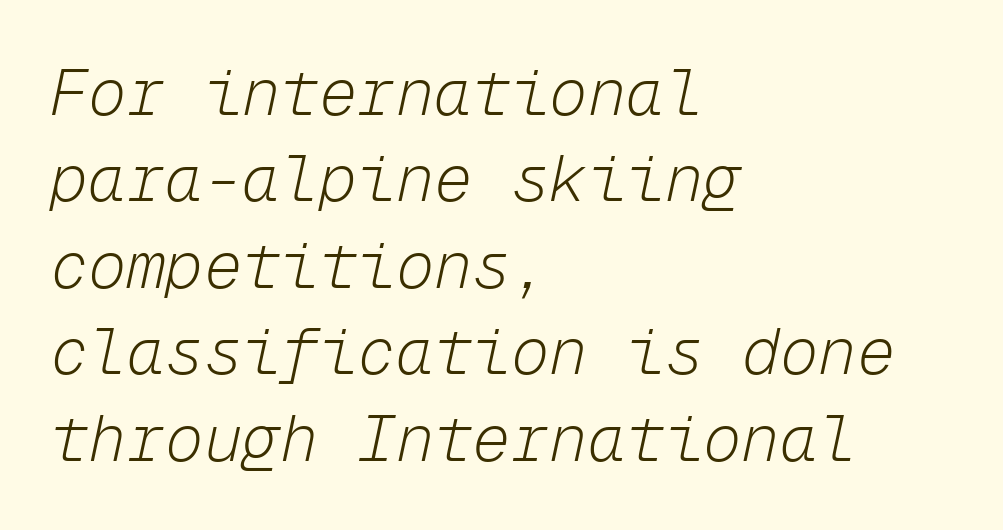
The image shows 64 px light type, italic (leaning right), monospaced; set left-aligned, normal line spacing (1.35x), normal letter spacing, not underlined; low stroke contrast and a medium x-height.
